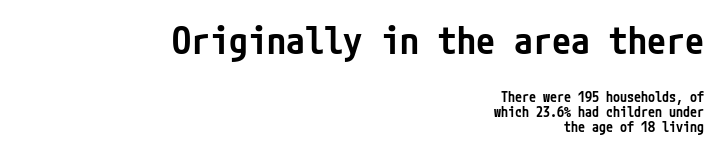
Q: Is the text bold? A: Semi-bold.
Q: Is the text italic (slanted)? A: No, it is upright.
Q: Is the typeface a serif or a sans-serif typeface? A: Sans-serif.
Q: Is the text underlined? A: No.
Q: How is the paragraph aligned? A: Right-aligned.
Q: Is the spacing between letters normal or unusually wide? A: Normal.
Q: Is the spacing between lines tight, normal or loose? A: Tight.
Q: Which block of text is set in a larger size, the first (top) or the second (bottom)? A: The first (top) one.
Q: Width (condensed, normal, or wide)? A: Condensed.
Q: Stroke contrast? A: Low.
Q: x-height? A: Medium.
